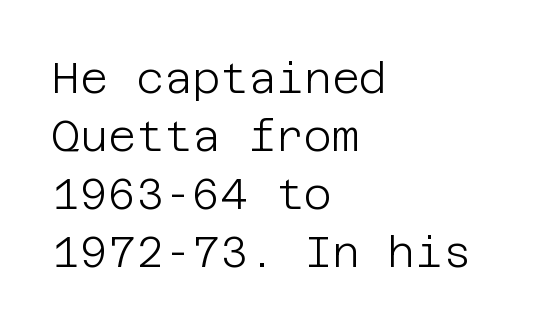
The image shows 43 px light sans-serif type, upright; set left-aligned, normal line spacing (1.35x), normal letter spacing, not underlined; low stroke contrast and a large x-height.
